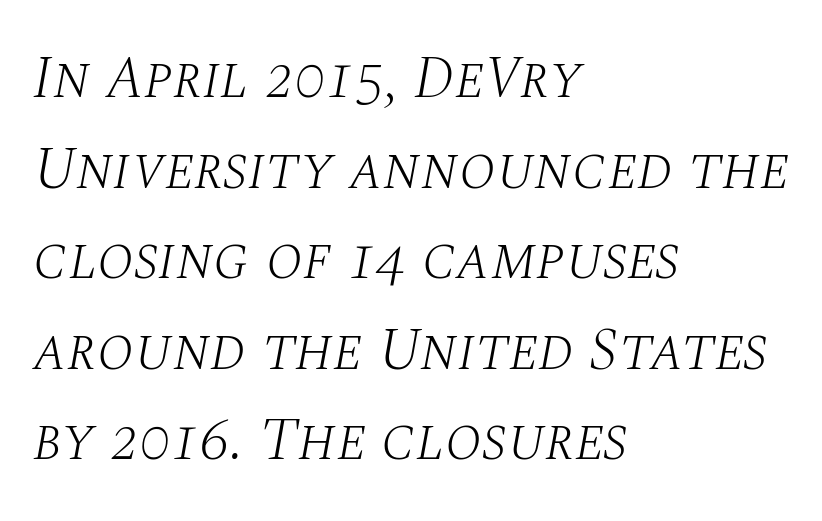
{"serif": "yes", "italic": "yes", "lean": "right", "slant_degrees": 10, "bold": "no", "weight": "light", "width": "normal", "stroke_contrast": "medium", "x_height": "large", "monospaced": "no", "underline": "no", "align": "left", "line_spacing": "normal", "line_spacing_ratio": 1.51, "letter_spacing": "normal", "letter_spacing_em": 0.0, "glyph_px": 60}
